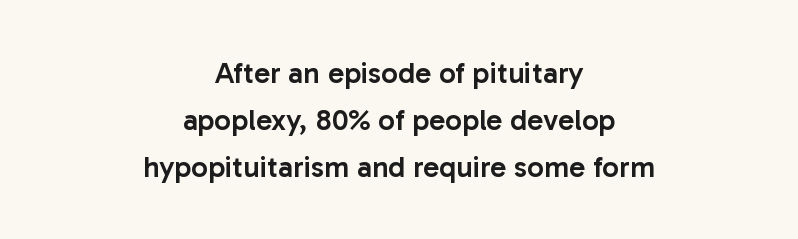
Q: Is the text bold? A: Semi-bold.
Q: Is the text italic (slanted)? A: No, it is upright.
Q: Is the typeface a serif or a sans-serif typeface? A: Sans-serif.
Q: Is the text underlined? A: No.
Q: How is the paragraph aligned? A: Centered.
Q: Is the spacing between letters normal or unusually wide? A: Normal.
Q: Is the spacing between lines tight, normal or loose? A: Normal.
Q: Width (condensed, normal, or wide)? A: Normal.
Q: Stroke contrast? A: Low.
Q: x-height? A: Medium.
Q: Monospaced? A: No.
